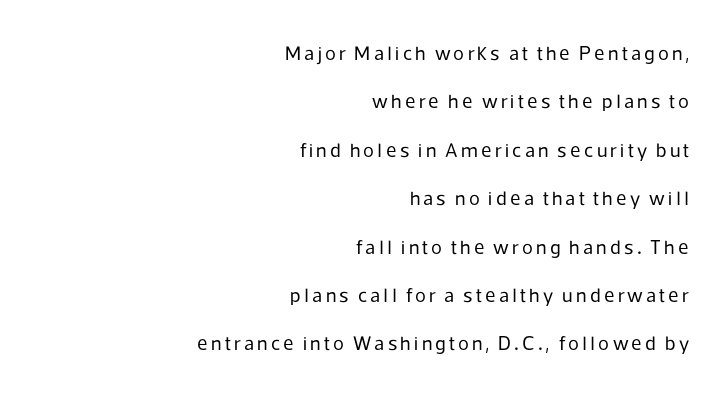
Q: Is the text bold? A: No.
Q: Is the text italic (slanted)? A: No, it is upright.
Q: Is the text underlined? A: No.
Q: How is the paragraph aligned? A: Right-aligned.
Q: Is the spacing between lines tight, normal or loose? A: Loose.
